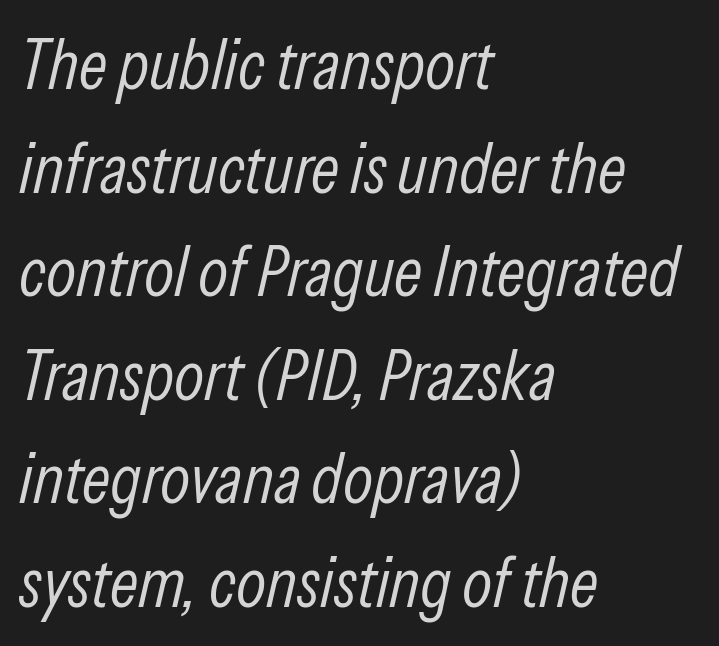
{"italic": "yes", "lean": "right", "slant_degrees": 13, "bold": "no", "weight": "light", "width": "condensed", "stroke_contrast": "low", "x_height": "medium", "monospaced": "no", "underline": "no", "align": "left", "line_spacing": "normal", "line_spacing_ratio": 1.48, "letter_spacing": "normal", "letter_spacing_em": 0.0, "glyph_px": 70}
